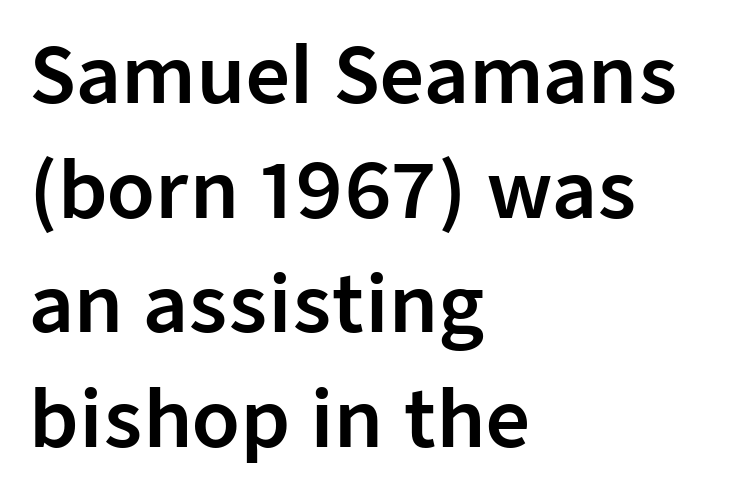
The image shows 77 px sans-serif type, upright; set left-aligned, normal line spacing (1.49x), normal letter spacing, not underlined; low stroke contrast and a medium x-height.
